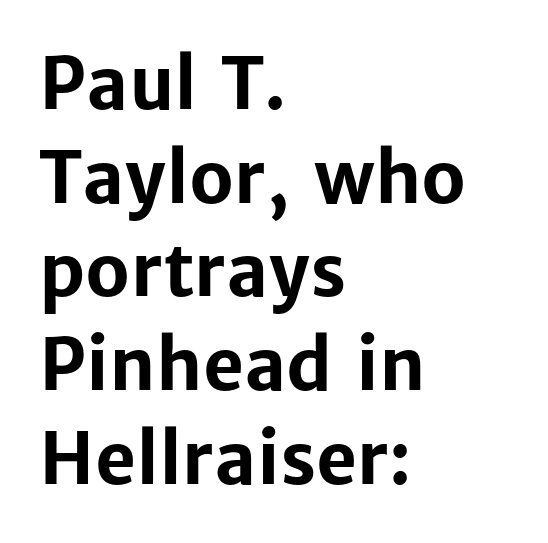
Q: Is the text bold? A: Yes.
Q: Is the text italic (slanted)? A: No, it is upright.
Q: Is the typeface a serif or a sans-serif typeface? A: Sans-serif.
Q: Is the text underlined? A: No.
Q: How is the paragraph aligned? A: Left-aligned.
Q: Is the spacing between letters normal or unusually wide? A: Normal.
Q: Is the spacing between lines tight, normal or loose? A: Normal.
Q: Width (condensed, normal, or wide)? A: Normal.
Q: Stroke contrast? A: Low.
Q: x-height? A: Medium.
Q: Monospaced? A: No.
